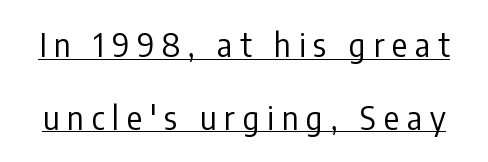
The image shows 32 px regular-weight, condensed sans-serif type, upright; set loose line spacing (2.27x), unusually wide letter spacing (+0.24 em), underlined; low stroke contrast and a medium x-height.
